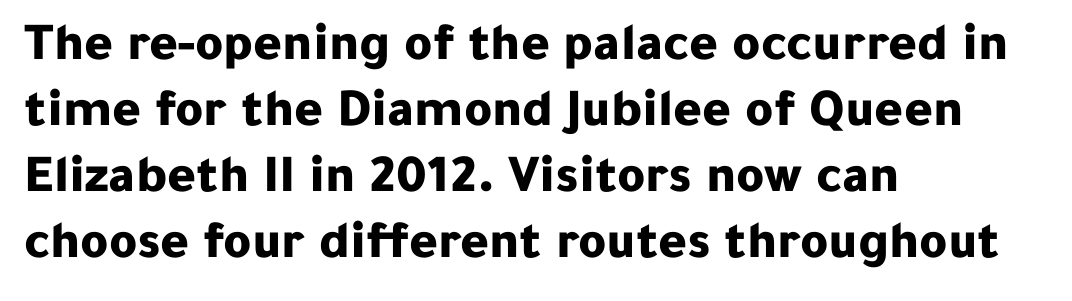
Does the copy run flush right? No — it runs flush left. Compared with typical body copy, the letter spacing here is the same. Here the designer chose a conventional face with non-uniform glyph widths. Lines of text with bare space underneath.
